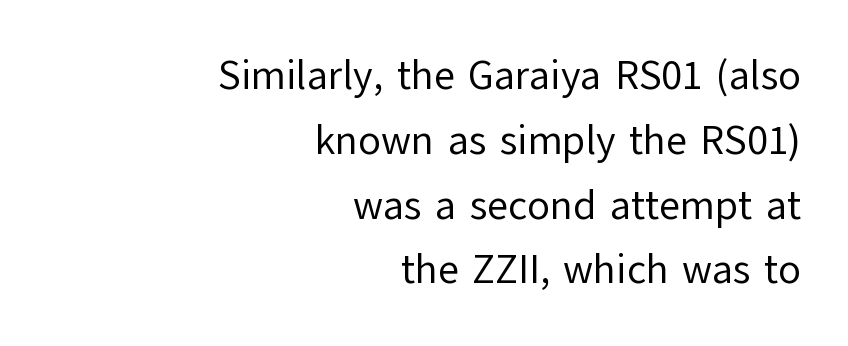
Q: Is the text bold? A: No.
Q: Is the text italic (slanted)? A: No, it is upright.
Q: Is the typeface a serif or a sans-serif typeface? A: Sans-serif.
Q: Is the text underlined? A: No.
Q: How is the paragraph aligned? A: Right-aligned.
Q: Is the spacing between letters normal or unusually wide? A: Normal.
Q: Is the spacing between lines tight, normal or loose? A: Normal.
Q: Width (condensed, normal, or wide)? A: Normal.
Q: Stroke contrast? A: Low.
Q: x-height? A: Medium.
Q: Monospaced? A: No.
